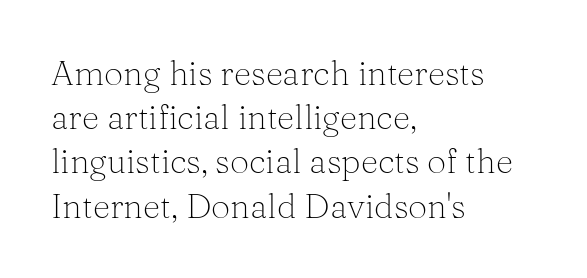
What's the leading like? Ordinary, nothing unusual. Varying glyph widths throughout — classic text-font behaviour. Caption: multi-line text, flush left, ragged right. No italicization has been applied; the sample stays upright. The cut favours lightness, reaching ordinary text weight at its darkest.
